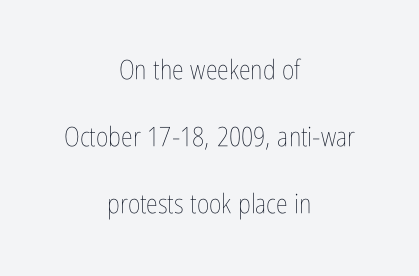
{"italic": "no", "bold": "no", "underline": "no", "align": "center", "line_spacing": "loose", "line_spacing_ratio": 2.49, "letter_spacing": "normal", "letter_spacing_em": 0.0, "glyph_px": 27}
